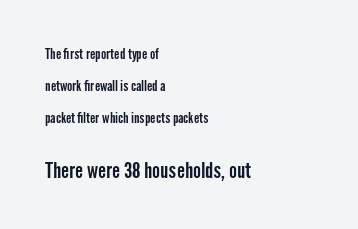
The image shows 21 px text type, upright; set left-aligned, loose line spacing (2.28x), normal letter spacing, not underlined; the second (bottom) block is 1.5x larger.
